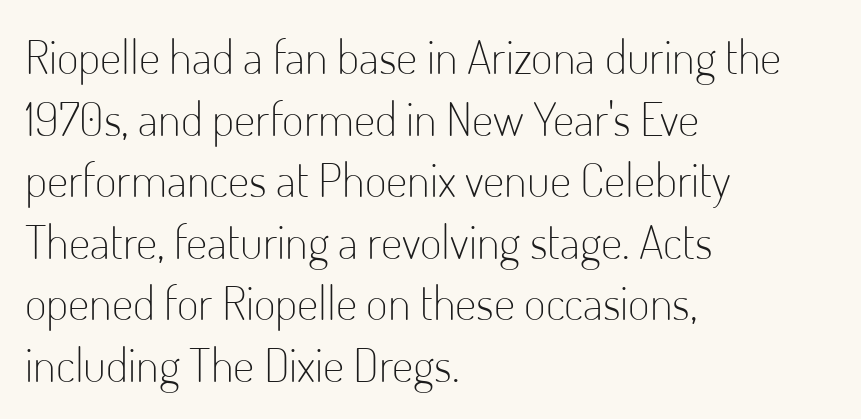
The image shows 47 px light, condensed sans-serif type, upright; set left-aligned, normal line spacing (1.31x), normal letter spacing, not underlined; low stroke contrast and a small x-height.
